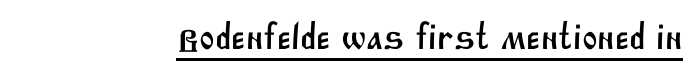
Q: Is the typeface a serif or a sans-serif typeface? A: Sans-serif.
Q: Is the text underlined? A: Yes.
Q: Is the spacing between letters normal or unusually wide? A: Normal.
Q: Width (condensed, normal, or wide)? A: Normal.
Q: Stroke contrast? A: Medium.
Q: x-height? A: Large.
Q: Monospaced? A: No.
